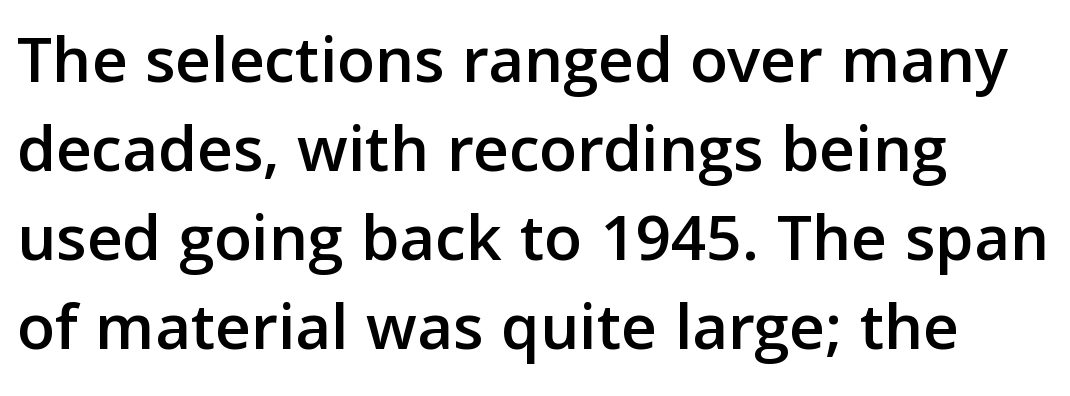
{"serif": "no", "italic": "no", "width": "normal", "stroke_contrast": "low", "x_height": "medium", "monospaced": "no", "underline": "no", "align": "left", "line_spacing": "normal", "line_spacing_ratio": 1.29, "letter_spacing": "normal", "letter_spacing_em": 0.0, "glyph_px": 69}
